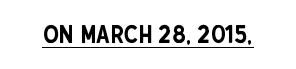
{"italic": "no", "underline": "yes", "letter_spacing": "normal", "letter_spacing_em": 0.0, "glyph_px": 25}
